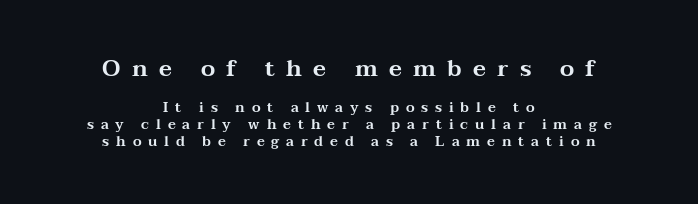
Each word looks stretched out because of the extra space between its letters. Tall strokes in this sample are plumb rather than angled. The paragraph has two soft edges and a firm central axis. This rendering features lettering with no underline. Caption: upper text group enlarged, lower text group reduced.
